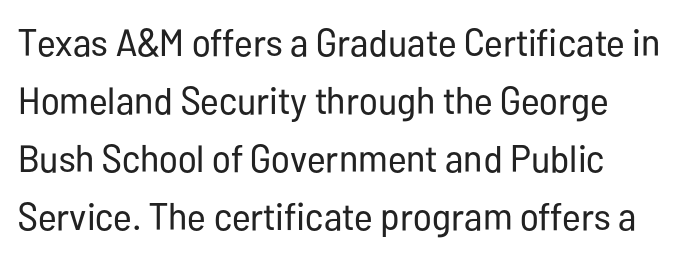
Q: Is the text bold? A: No.
Q: Is the text italic (slanted)? A: No, it is upright.
Q: Is the typeface a serif or a sans-serif typeface? A: Sans-serif.
Q: Is the text underlined? A: No.
Q: How is the paragraph aligned? A: Left-aligned.
Q: Is the spacing between letters normal or unusually wide? A: Normal.
Q: Is the spacing between lines tight, normal or loose? A: Normal.
Q: Width (condensed, normal, or wide)? A: Condensed.
Q: Stroke contrast? A: Low.
Q: x-height? A: Medium.
Q: Monospaced? A: No.
